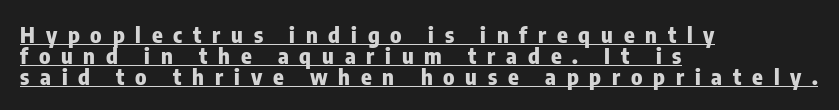
Q: Is the text bold? A: Yes.
Q: Is the text italic (slanted)? A: No, it is upright.
Q: Is the text underlined? A: Yes.
Q: How is the paragraph aligned? A: Left-aligned.
Q: Is the spacing between letters normal or unusually wide? A: Unusually wide.
Q: Is the spacing between lines tight, normal or loose? A: Tight.
